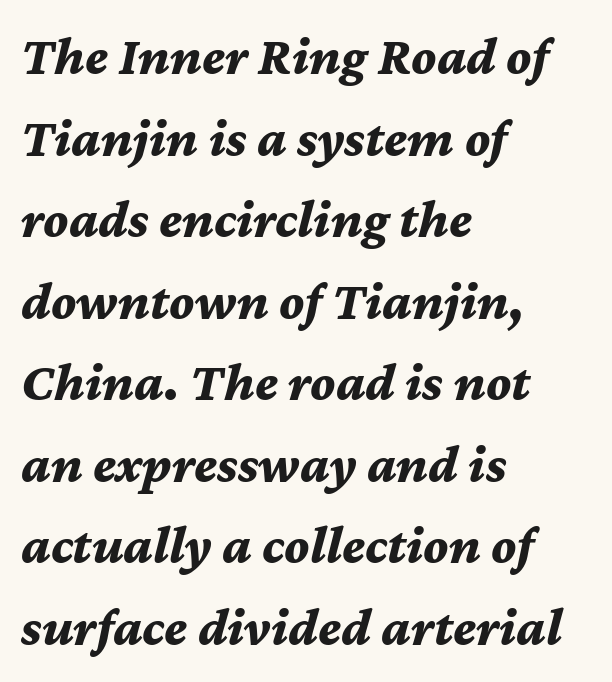
The image shows 54 px bold type, italic (leaning right); set left-aligned, normal line spacing (1.51x), normal letter spacing, not underlined; medium stroke contrast and a medium x-height.
